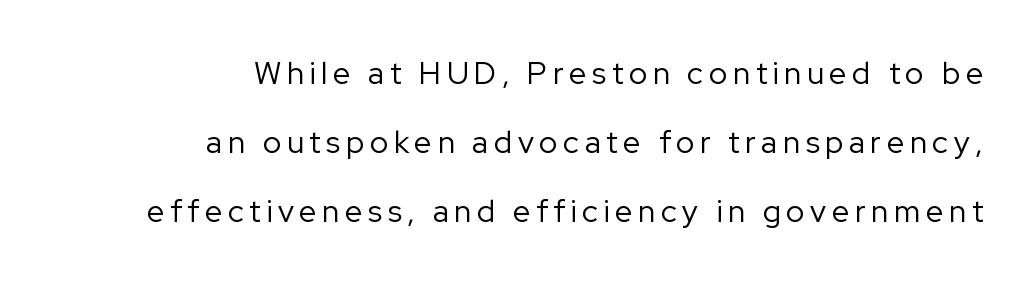
{"serif": "no", "italic": "no", "bold": "no", "weight": "regular", "width": "normal", "stroke_contrast": "low", "x_height": "medium", "monospaced": "no", "underline": "no", "align": "right", "line_spacing": "loose", "line_spacing_ratio": 2.22, "glyph_px": 31}
